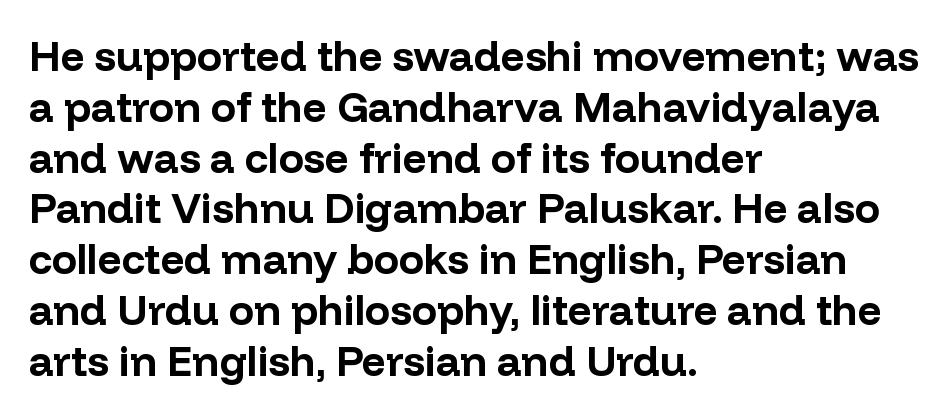
{"serif": "no", "italic": "no", "bold": "yes", "weight": "bold", "width": "normal", "stroke_contrast": "low", "x_height": "medium", "monospaced": "no", "underline": "no", "align": "left", "line_spacing_ratio": 1.21, "letter_spacing": "normal", "letter_spacing_em": 0.0, "glyph_px": 42}
